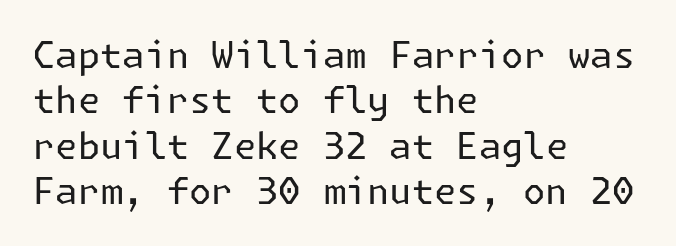
Q: Is the text bold? A: No.
Q: Is the text italic (slanted)? A: No, it is upright.
Q: Is the typeface a serif or a sans-serif typeface? A: Sans-serif.
Q: Is the text underlined? A: No.
Q: How is the paragraph aligned? A: Left-aligned.
Q: Is the spacing between letters normal or unusually wide? A: Normal.
Q: Is the spacing between lines tight, normal or loose? A: Normal.
Q: Width (condensed, normal, or wide)? A: Normal.
Q: Stroke contrast? A: Low.
Q: x-height? A: Medium.
